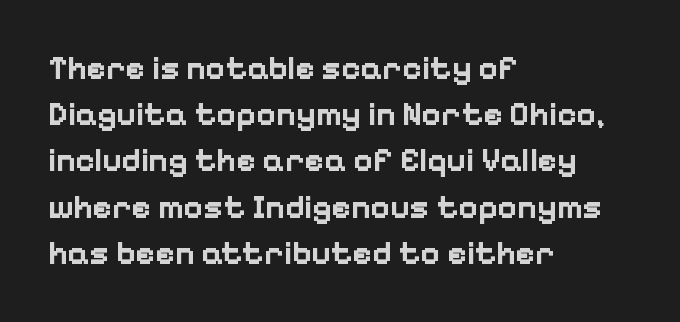
Q: Is the text bold? A: Yes.
Q: Is the text italic (slanted)? A: No, it is upright.
Q: Is the typeface a serif or a sans-serif typeface? A: Sans-serif.
Q: Is the text underlined? A: No.
Q: How is the paragraph aligned? A: Left-aligned.
Q: Is the spacing between letters normal or unusually wide? A: Normal.
Q: Is the spacing between lines tight, normal or loose? A: Normal.
Q: Width (condensed, normal, or wide)? A: Normal.
Q: Stroke contrast? A: Low.
Q: x-height? A: Medium.
Q: Monospaced? A: No.
